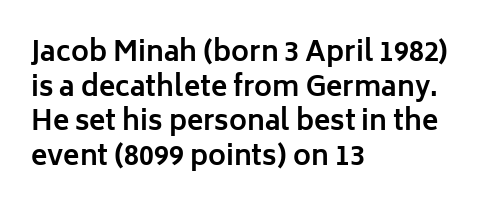
{"italic": "no", "bold": "yes", "underline": "no", "align": "left", "line_spacing": "normal", "line_spacing_ratio": 1.28, "letter_spacing": "normal", "letter_spacing_em": 0.0, "glyph_px": 27}
